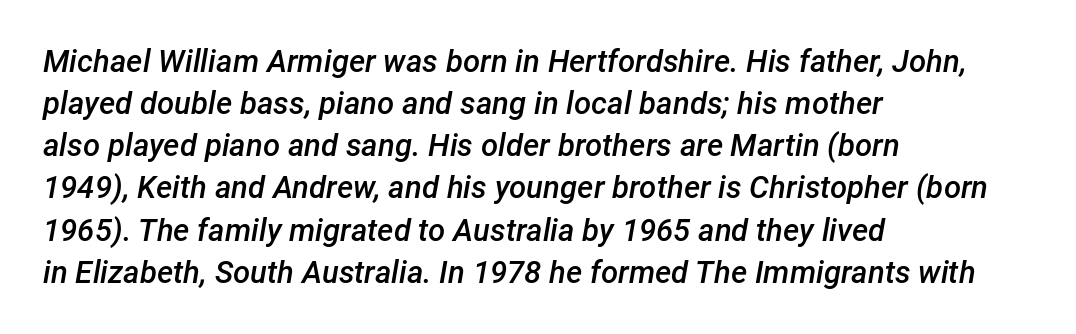
Weight check: semibold — heavier than regular, not quite bold. A typesetter would call this zero additional tracking. Is this a fixed-width face? No — the glyphs have proportional, varying widths. Notice how descenders clear the ascenders below comfortably — that's standard leading.
